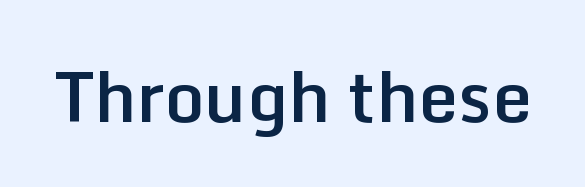
The designer went with a sans here, leaving each stem footless. The specimen reads as upright at a glance. Look at the tracking — it's just the regular setting, nothing added. You could not count columns in this text — the font is proportionally spaced.
